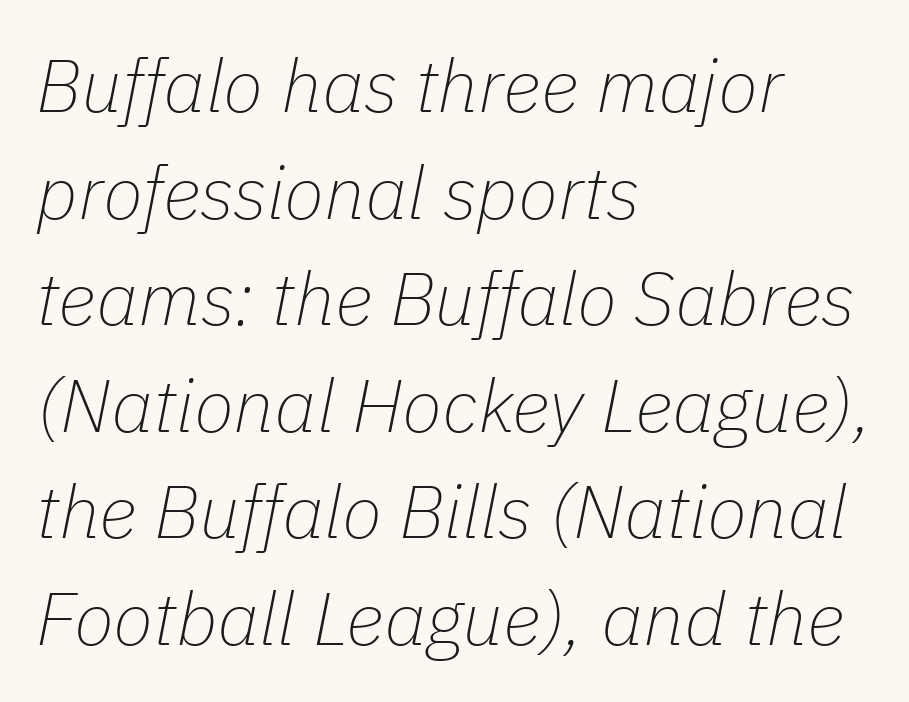
The image shows 74 px thin type, italic (leaning right); set left-aligned, normal line spacing (1.44x), normal letter spacing, not underlined; low stroke contrast and a medium x-height.
